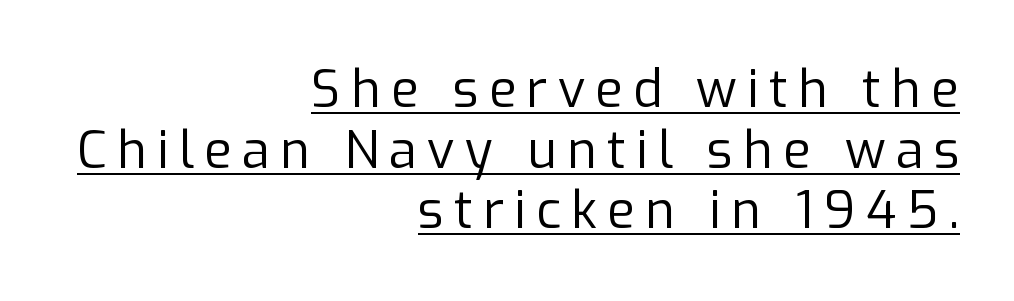
The image shows 51 px regular-weight sans-serif type, upright; set right-aligned, line spacing 1.19x, unusually wide letter spacing (+0.2 em), underlined; low stroke contrast and a medium x-height.
